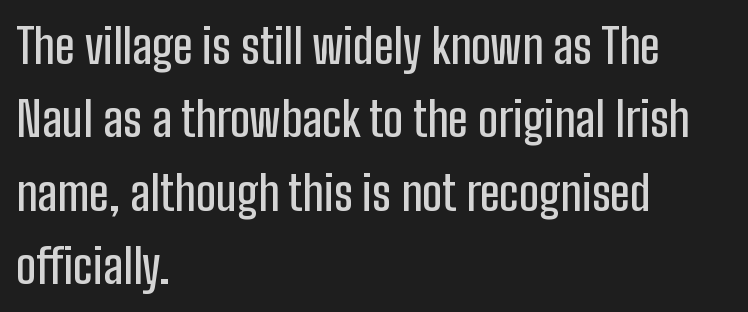
Compared with a centered layout, this one pins lines to the left instead. The characters display no serif detailing; their extremities are plain. The area under the type is left untouched. In terms of posture, this sample is upright. If you measured baseline to baseline, you'd find a middling distance.
